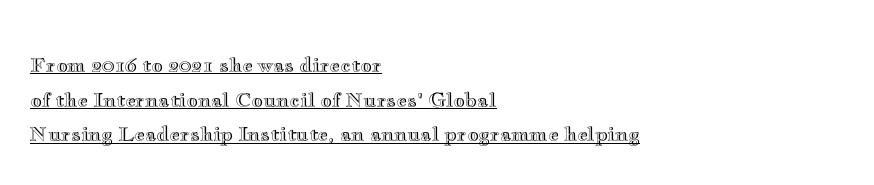
{"italic": "no", "underline": "yes", "align": "left", "line_spacing_ratio": 1.73, "letter_spacing": "normal", "letter_spacing_em": 0.0, "glyph_px": 20}
